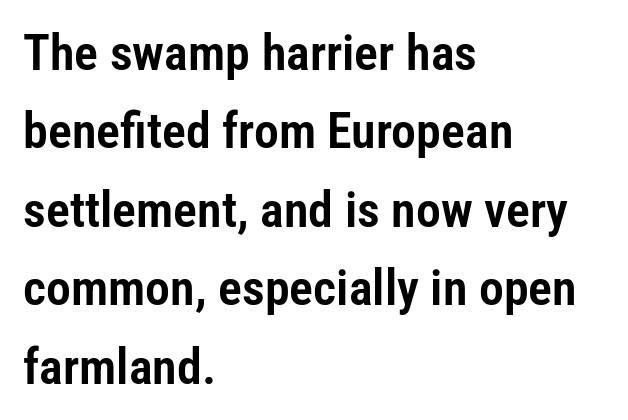
The type sits square on the baseline with zero lean. These lines are rendered in a variable-pitch font. Unmarked baselines from the first word to the last. Reading down the column, the eye jumps a familiar distance to each next line. A typesetter would call this zero additional tracking.
